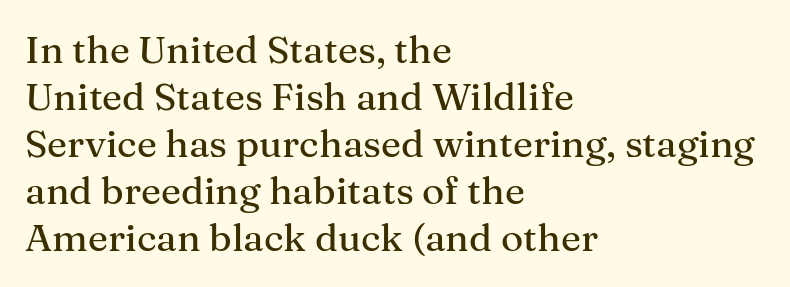
Q: Is the text italic (slanted)? A: No, it is upright.
Q: Is the typeface a serif or a sans-serif typeface? A: Serif.
Q: Is the text underlined? A: No.
Q: How is the paragraph aligned? A: Left-aligned.
Q: Is the spacing between letters normal or unusually wide? A: Normal.
Q: Width (condensed, normal, or wide)? A: Normal.
Q: Stroke contrast? A: Medium.
Q: x-height? A: Medium.
Q: Monospaced? A: No.
